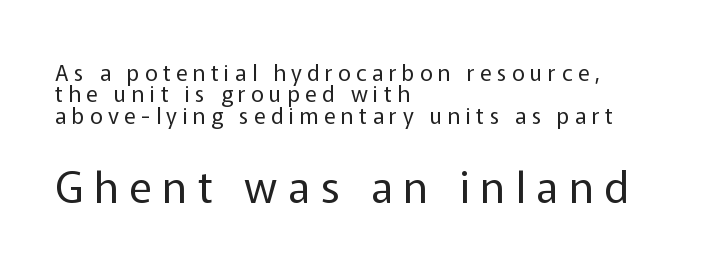
The image shows 43 px regular-weight sans-serif type, upright; set left-aligned, tight line spacing (0.97x), unusually wide letter spacing (+0.25 em), not underlined; the second (bottom) block is 1.95x larger; low stroke contrast and a medium x-height.
